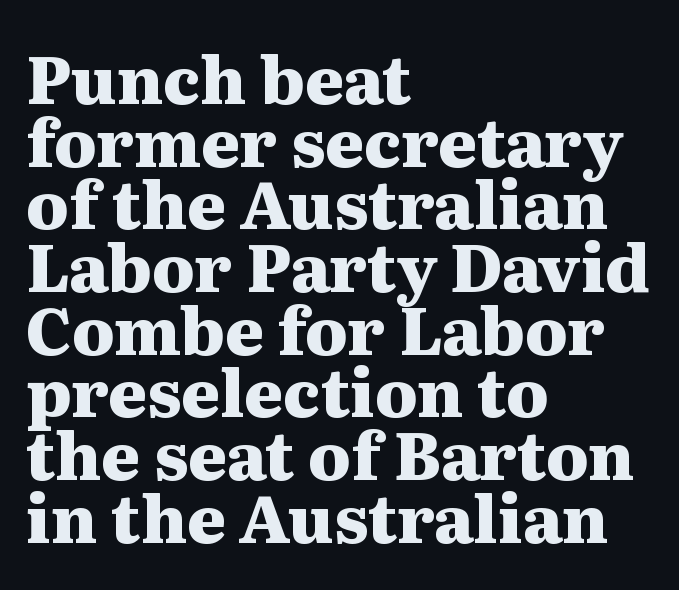
Q: Is the text bold? A: Yes.
Q: Is the text italic (slanted)? A: No, it is upright.
Q: Is the typeface a serif or a sans-serif typeface? A: Serif.
Q: Is the text underlined? A: No.
Q: How is the paragraph aligned? A: Left-aligned.
Q: Is the spacing between letters normal or unusually wide? A: Normal.
Q: Is the spacing between lines tight, normal or loose? A: Tight.
Q: Width (condensed, normal, or wide)? A: Wide.
Q: Stroke contrast? A: Medium.
Q: x-height? A: Medium.
Q: Monospaced? A: No.
